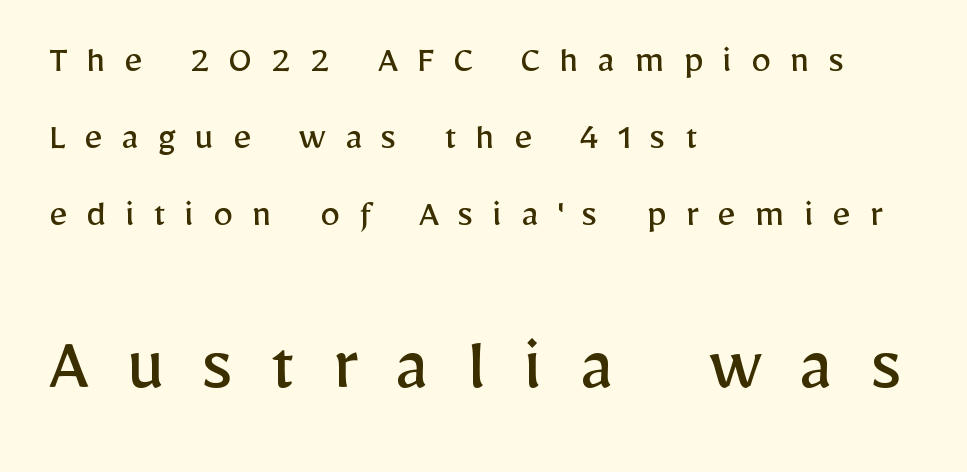
Here the designer chose a conventional face with non-uniform glyph widths. Does the leading feel generous? Absolutely, it's lavish. Think standard paragraph weight, or any step lighter than that. Here the second block reads like a headline and the first like body copy. Only glyphs here, with clear space below each row.
